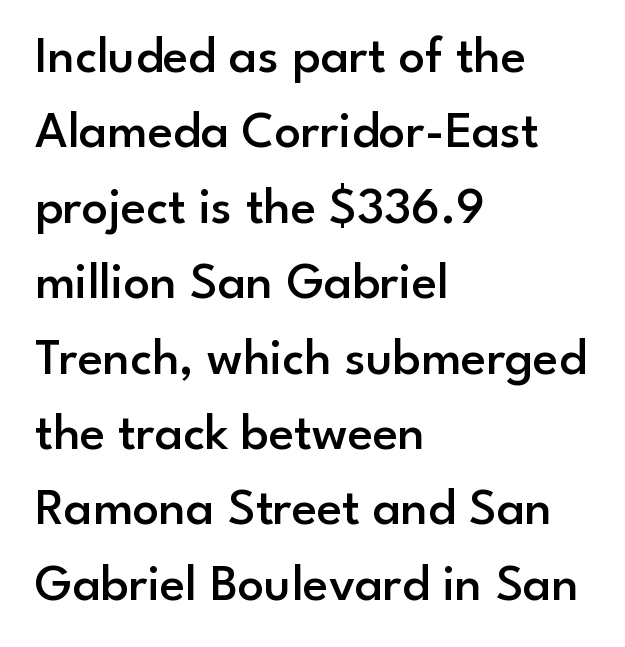
Q: Is the text bold? A: Semi-bold.
Q: Is the text italic (slanted)? A: No, it is upright.
Q: Is the typeface a serif or a sans-serif typeface? A: Sans-serif.
Q: Is the text underlined? A: No.
Q: How is the paragraph aligned? A: Left-aligned.
Q: Is the spacing between letters normal or unusually wide? A: Normal.
Q: Is the spacing between lines tight, normal or loose? A: Normal.
Q: Width (condensed, normal, or wide)? A: Normal.
Q: Stroke contrast? A: Low.
Q: x-height? A: Small.
Q: Monospaced? A: No.
